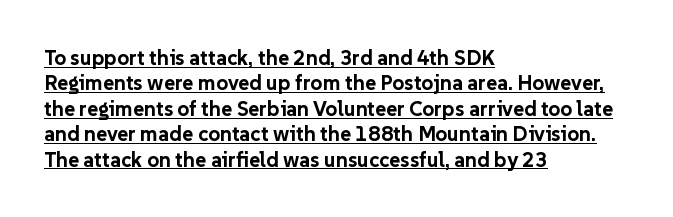
{"italic": "no", "bold": "yes", "underline": "yes", "align": "left", "line_spacing_ratio": 1.21, "letter_spacing": "normal", "letter_spacing_em": 0.0, "glyph_px": 21}
